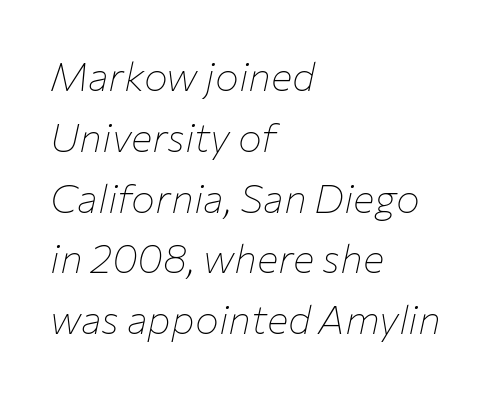
Q: Is the text bold? A: No.
Q: Is the text italic (slanted)? A: Yes, it leans right by about 12 degrees.
Q: Is the text underlined? A: No.
Q: How is the paragraph aligned? A: Left-aligned.
Q: Is the spacing between letters normal or unusually wide? A: Normal.
Q: Is the spacing between lines tight, normal or loose? A: Normal.
Q: Width (condensed, normal, or wide)? A: Normal.
Q: Stroke contrast? A: Low.
Q: x-height? A: Medium.
Q: Monospaced? A: No.
